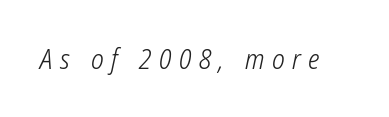
{"bold": "no", "underline": "no", "letter_spacing": "wide", "letter_spacing_em": 0.28, "glyph_px": 27}
